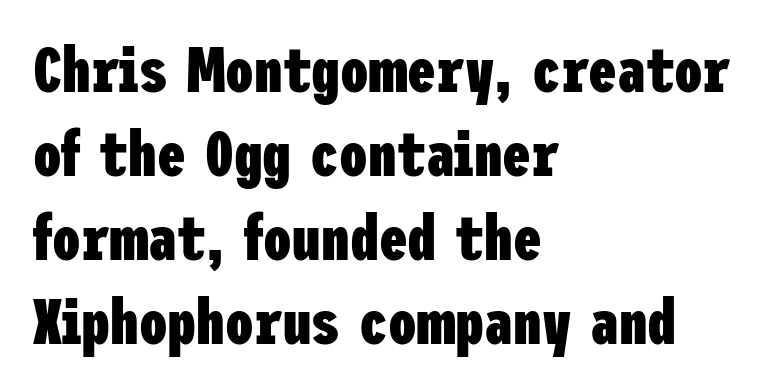
The space between consecutive lines is moderate. These lines were composed using upright roman letters. The face used here is a sans, in the tradition of grotesques and geometrics. Spacing between characters is what you'd get straight out of the box. Descenders are the only things crossing below the line. Plenty of ink on the page — the face is bold.
